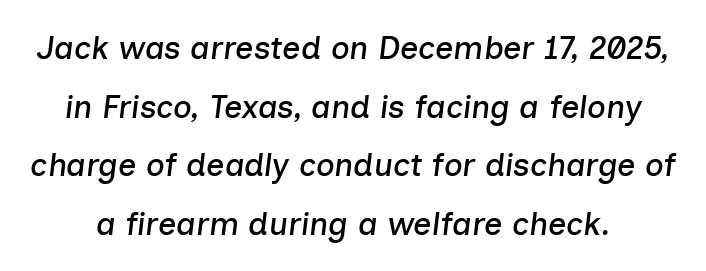
Q: Is the text italic (slanted)? A: Yes, it leans right by about 7 degrees.
Q: Is the text underlined? A: No.
Q: Is the spacing between letters normal or unusually wide? A: Normal.
Q: Width (condensed, normal, or wide)? A: Normal.
Q: Stroke contrast? A: Low.
Q: x-height? A: Medium.
Q: Monospaced? A: No.
